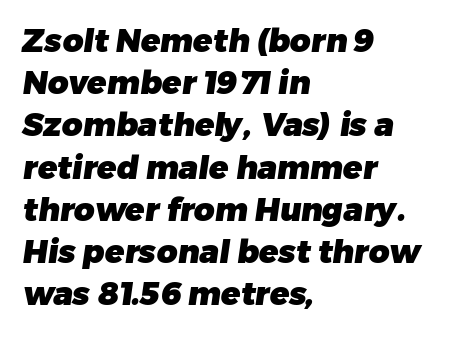
Q: Is the text bold? A: Yes.
Q: Is the typeface a serif or a sans-serif typeface? A: Sans-serif.
Q: Is the text underlined? A: No.
Q: How is the paragraph aligned? A: Left-aligned.
Q: Is the spacing between letters normal or unusually wide? A: Normal.
Q: Is the spacing between lines tight, normal or loose? A: Normal.
Q: Width (condensed, normal, or wide)? A: Normal.
Q: Stroke contrast? A: Low.
Q: x-height? A: Medium.
Q: Monospaced? A: No.
